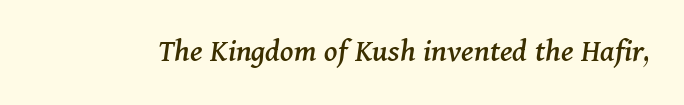
{"serif": "yes", "italic": "yes", "lean": "right", "slant_degrees": 11, "width": "normal", "stroke_contrast": "medium", "x_height": "medium", "monospaced": "no", "underline": "no", "letter_spacing": "normal", "letter_spacing_em": 0.0, "glyph_px": 33}
